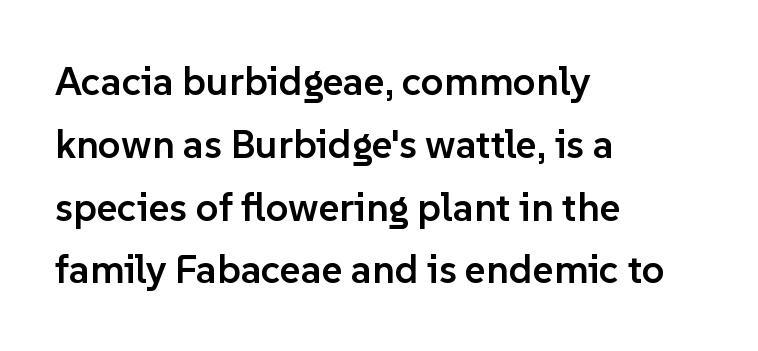
The passage shown is not underscored anywhere. Here the designer chose a conventional face with non-uniform glyph widths. Left-aligned paragraph, ragged on the right. Nobody touched the tracking dial on this one. Classification — sans serif. Every character sits straight up, as roman type does.
